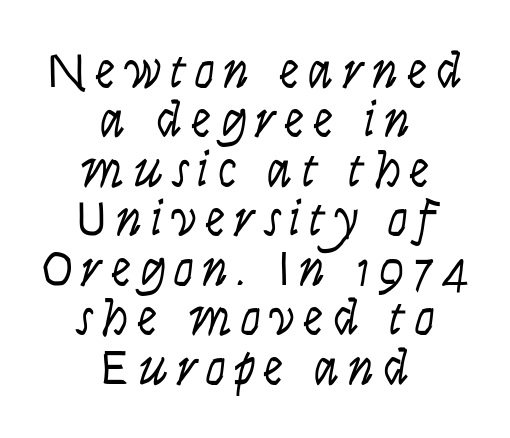
{"serif": "no", "bold": "no", "weight": "light", "width": "condensed", "stroke_contrast": "low", "x_height": "large", "monospaced": "no", "underline": "no", "align": "center", "line_spacing": "tight", "line_spacing_ratio": 0.97, "glyph_px": 51}
